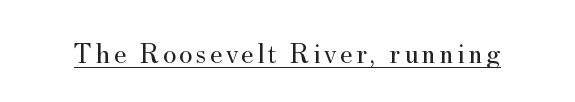
The image shows 29 px regular-weight serif type, upright; set underlined; medium stroke contrast and a small x-height.
